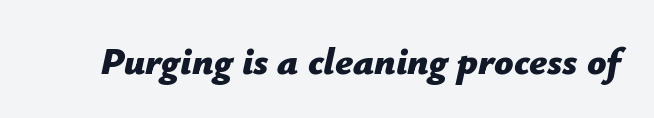
The image shows 38 px bold type, italic (leaning right); set normal letter spacing, not underlined; low stroke contrast and a medium x-height.
